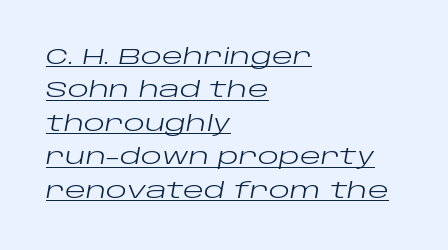
Q: Is the text bold? A: No.
Q: Is the text italic (slanted)? A: Yes, it leans right by about 10 degrees.
Q: Is the text underlined? A: Yes.
Q: How is the paragraph aligned? A: Left-aligned.
Q: Is the spacing between letters normal or unusually wide? A: Normal.
Q: Is the spacing between lines tight, normal or loose? A: Normal.
